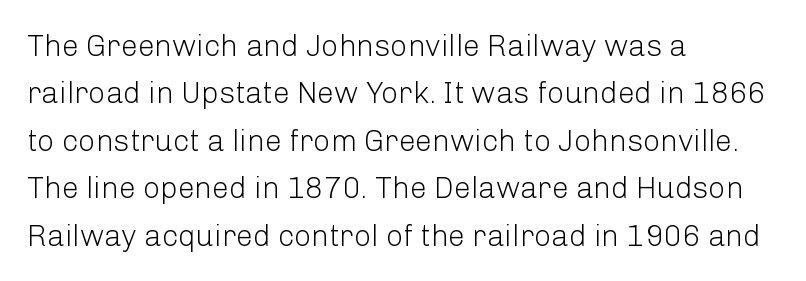
Q: Is the text bold? A: No.
Q: Is the text italic (slanted)? A: No, it is upright.
Q: Is the typeface a serif or a sans-serif typeface? A: Sans-serif.
Q: Is the text underlined? A: No.
Q: How is the paragraph aligned? A: Left-aligned.
Q: Is the spacing between letters normal or unusually wide? A: Normal.
Q: Is the spacing between lines tight, normal or loose? A: Normal.
Q: Width (condensed, normal, or wide)? A: Normal.
Q: Stroke contrast? A: Low.
Q: x-height? A: Medium.
Q: Monospaced? A: No.
